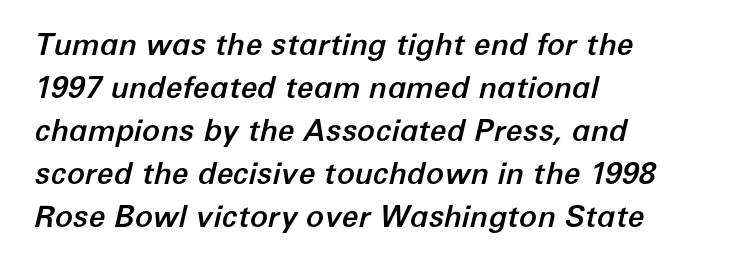
Q: Is the text italic (slanted)? A: Yes, it leans right by about 12 degrees.
Q: Is the text underlined? A: No.
Q: How is the paragraph aligned? A: Left-aligned.
Q: Is the spacing between letters normal or unusually wide? A: Normal.
Q: Is the spacing between lines tight, normal or loose? A: Normal.
Q: Width (condensed, normal, or wide)? A: Normal.
Q: Stroke contrast? A: Low.
Q: x-height? A: Medium.
Q: Monospaced? A: No.
